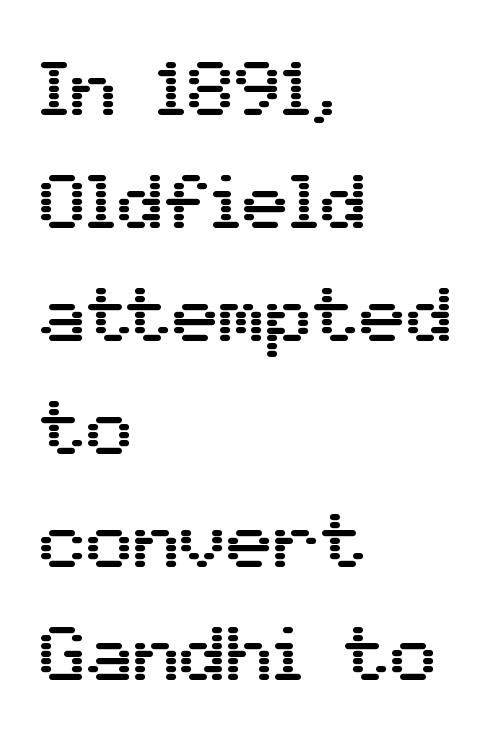
Q: Is the text italic (slanted)? A: No, it is upright.
Q: Is the typeface a serif or a sans-serif typeface? A: Sans-serif.
Q: Is the text underlined? A: No.
Q: How is the paragraph aligned? A: Left-aligned.
Q: Is the spacing between letters normal or unusually wide? A: Normal.
Q: Is the spacing between lines tight, normal or loose? A: Normal.
Q: Width (condensed, normal, or wide)? A: Normal.
Q: Stroke contrast? A: Medium.
Q: x-height? A: Medium.
Q: Monospaced? A: No.
